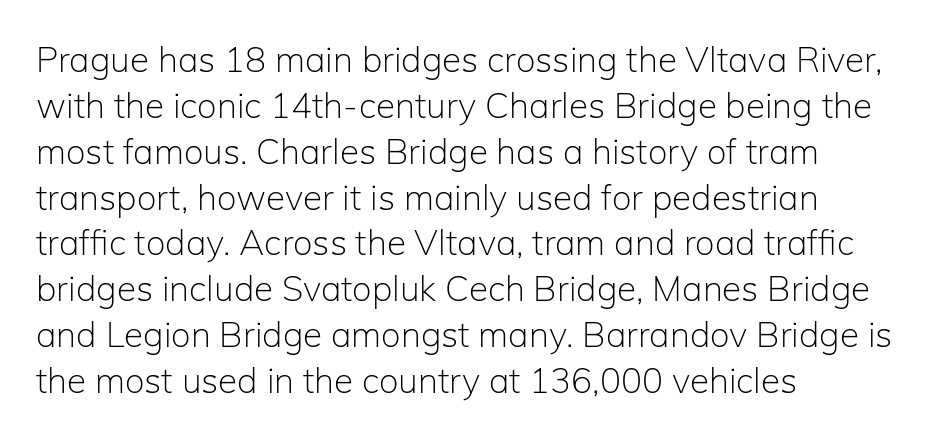
The image shows 35 px light sans-serif type, upright; set left-aligned, normal line spacing (1.31x), normal letter spacing, not underlined; low stroke contrast and a medium x-height.
